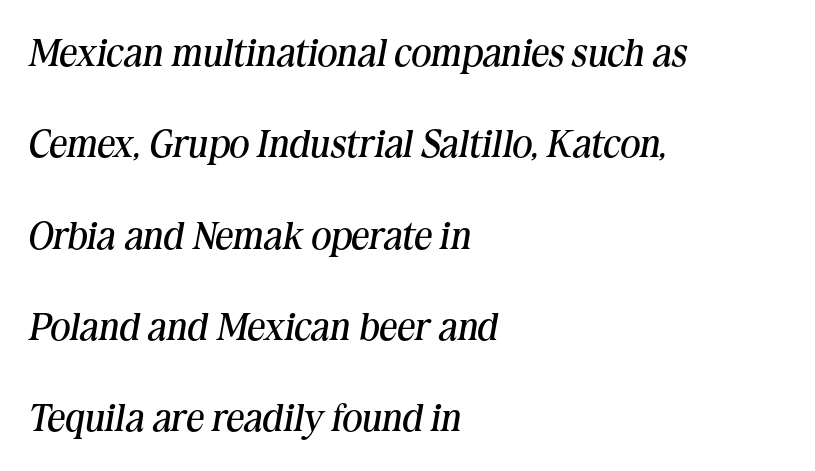
Q: Is the text bold? A: No.
Q: Is the text italic (slanted)? A: Yes, it leans right by about 10 degrees.
Q: Is the typeface a serif or a sans-serif typeface? A: Serif.
Q: Is the text underlined? A: No.
Q: How is the paragraph aligned? A: Left-aligned.
Q: Is the spacing between letters normal or unusually wide? A: Normal.
Q: Is the spacing between lines tight, normal or loose? A: Loose.
Q: Width (condensed, normal, or wide)? A: Normal.
Q: Stroke contrast? A: Medium.
Q: x-height? A: Medium.
Q: Monospaced? A: No.
